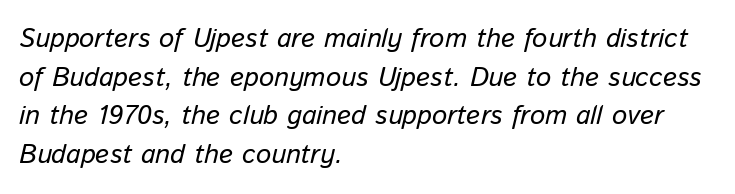
Q: Is the text italic (slanted)? A: Yes, it leans right by about 13 degrees.
Q: Is the text underlined? A: No.
Q: How is the paragraph aligned? A: Left-aligned.
Q: Is the spacing between letters normal or unusually wide? A: Normal.
Q: Is the spacing between lines tight, normal or loose? A: Normal.
